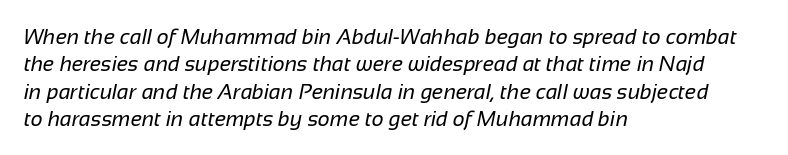
{"bold": "no", "underline": "no", "align": "left", "line_spacing": "normal", "line_spacing_ratio": 1.3, "letter_spacing": "normal", "letter_spacing_em": 0.0, "glyph_px": 21}
